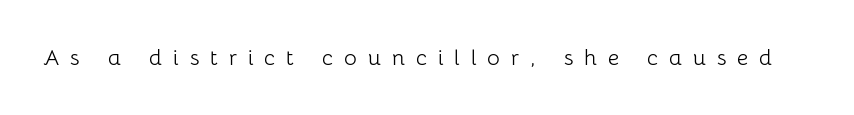
{"italic": "no", "bold": "no", "underline": "no", "letter_spacing": "wide", "letter_spacing_em": 0.5, "glyph_px": 22}
